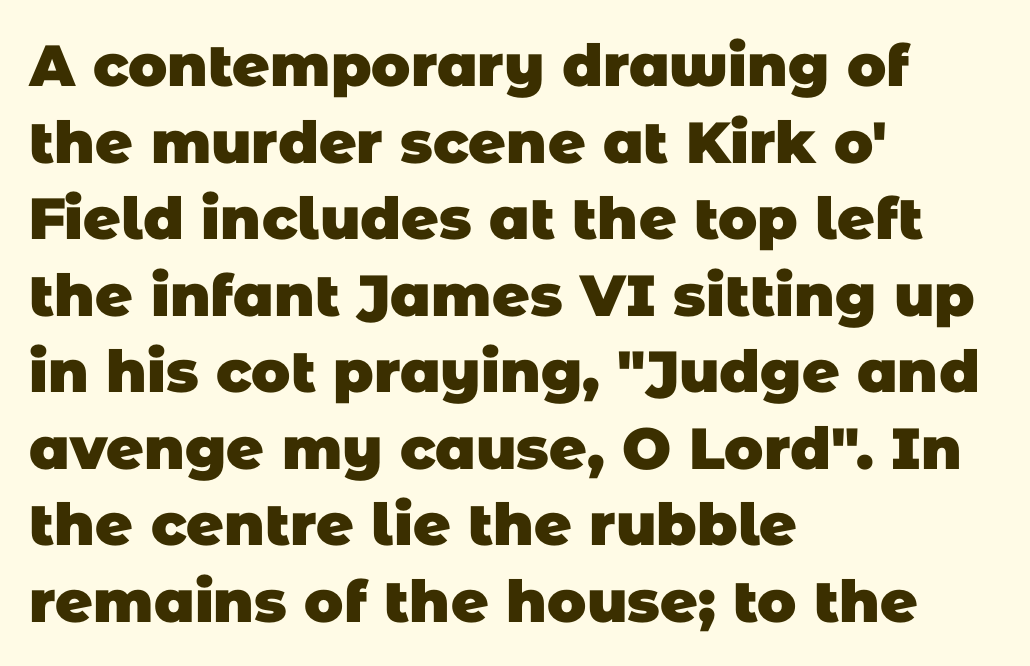
{"serif": "no", "bold": "yes", "weight": "heavy", "width": "normal", "stroke_contrast": "low", "x_height": "large", "monospaced": "no", "underline": "no", "align": "left", "line_spacing": "normal", "line_spacing_ratio": 1.32, "letter_spacing": "normal", "letter_spacing_em": 0.0, "glyph_px": 58}
